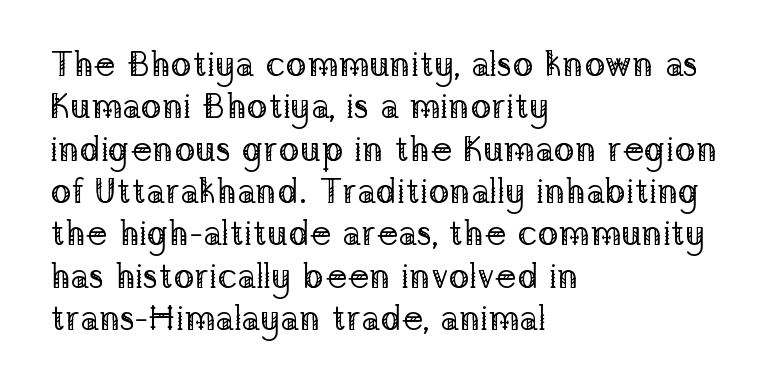
{"serif": "yes", "italic": "no", "bold": "no", "weight": "regular", "width": "normal", "stroke_contrast": "low", "x_height": "medium", "monospaced": "no", "underline": "no", "align": "left", "line_spacing_ratio": 1.21, "letter_spacing": "normal", "letter_spacing_em": 0.0, "glyph_px": 35}
